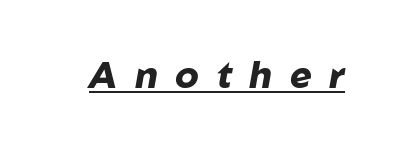
The image shows 37 px heavy type, italic (leaning right); set unusually wide letter spacing (+0.47 em), underlined; low stroke contrast and a medium x-height.
